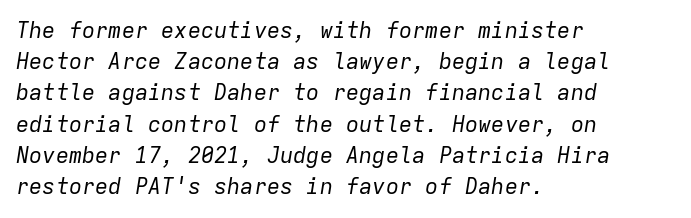
The image shows 22 px text type, italic (leaning right); set left-aligned, normal line spacing (1.42x), normal letter spacing, not underlined.
